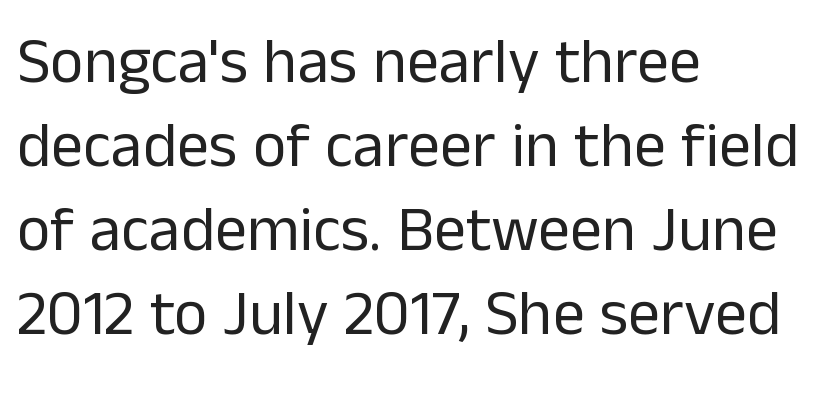
Does the lettering tilt? It doesn't — this is upright. I'd call this a sans setting — the letters go barefoot. This reads as an unemphasized weight, regular at the heaviest. Interline gaps are of average width in this sample. Letter spacing: default.
